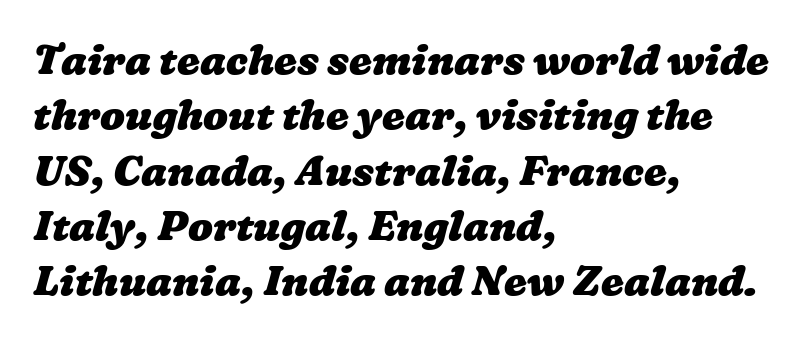
This block has exactly the height ordinary leading produces. Between one letter and the next there's only the usual sliver of space. The characters look thick and weighty, a clear bold. Leftover space on each line is placed entirely after the last word. The glyphs are unaccompanied by any horizontal stroke below them. Looks like regular typesetting: each glyph gets only the width it needs.
